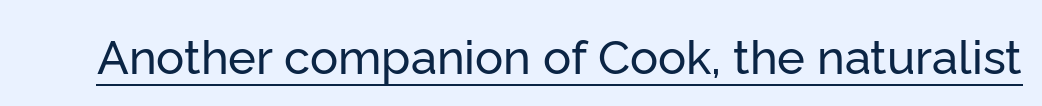
Q: Is the text italic (slanted)? A: No, it is upright.
Q: Is the typeface a serif or a sans-serif typeface? A: Sans-serif.
Q: Is the text underlined? A: Yes.
Q: Is the spacing between letters normal or unusually wide? A: Normal.
Q: Width (condensed, normal, or wide)? A: Normal.
Q: Stroke contrast? A: Low.
Q: x-height? A: Medium.
Q: Monospaced? A: No.
